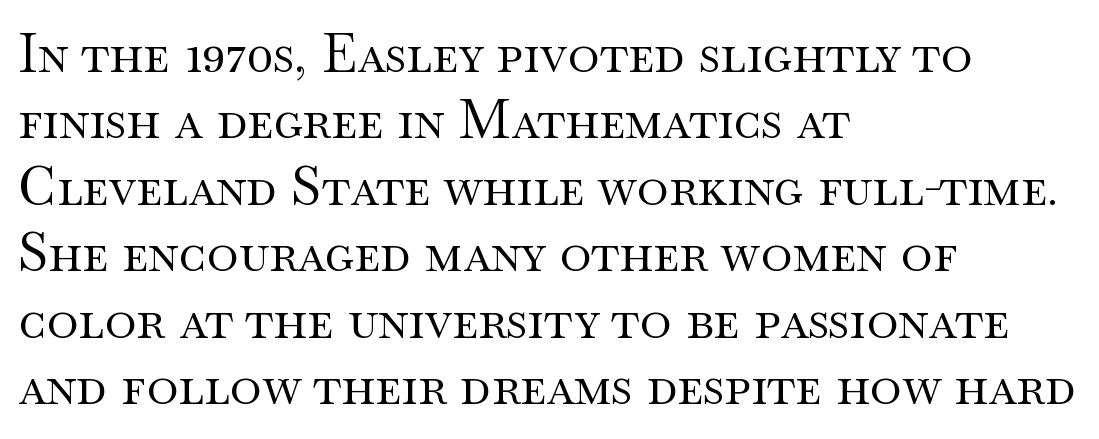
The passage shown is typed in a proportional face where columns would drift. Letters rest on an invisible, unmarked baseline. The glyphs in this specimen are seriffed. This reads as an unemphasized weight, regular at the heaviest. Typeset ragged right — the left edge is the straight one. Letter spacing: default.
